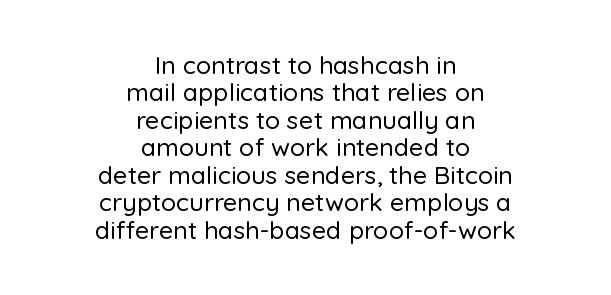
The image shows 25 px text type, upright; set centered, tight line spacing (1.1x), normal letter spacing, not underlined.
